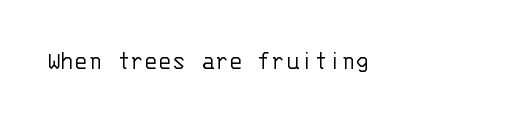
The image shows 26 px text type, upright; set left-aligned, normal letter spacing, not underlined.
